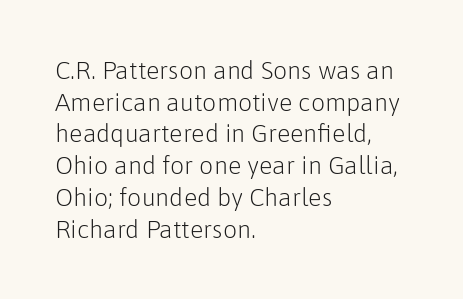
{"italic": "no", "bold": "no", "underline": "no", "align": "left", "line_spacing": "normal", "line_spacing_ratio": 1.27, "letter_spacing": "normal", "letter_spacing_em": 0.0, "glyph_px": 25}
